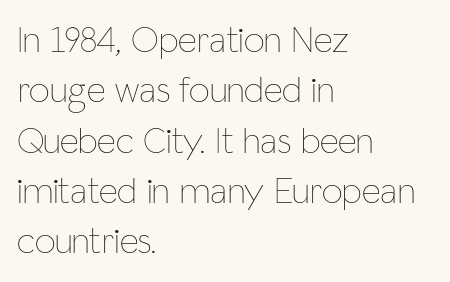
{"italic": "no", "bold": "no", "weight": "thin", "width": "condensed", "stroke_contrast": "low", "x_height": "medium", "monospaced": "no", "underline": "no", "align": "left", "line_spacing": "normal", "line_spacing_ratio": 1.36, "letter_spacing": "normal", "letter_spacing_em": 0.0, "glyph_px": 37}
